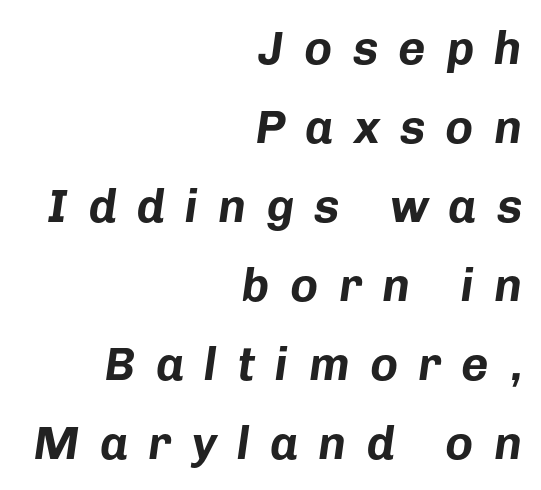
The letters advance in unequal steps, a hallmark of proportional type. The font's italic variant was chosen for this text. The lines are quadded right. Successive baselines arrive at the customary interval. A typesetter would call this heavily tracked-out type.
